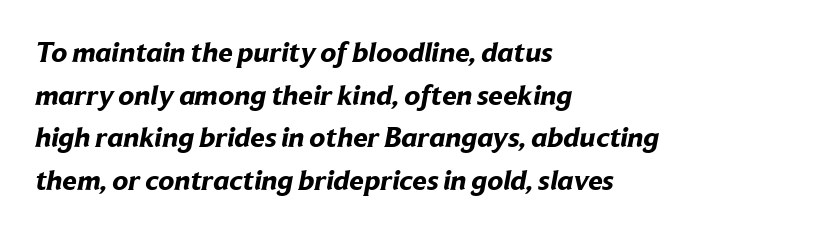
The image shows 29 px bold sans-serif type; set left-aligned, normal line spacing (1.47x), normal letter spacing, not underlined; low stroke contrast and a medium x-height.
